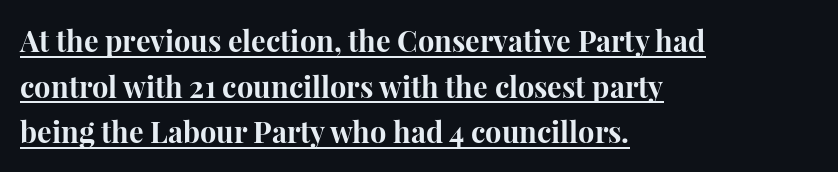
The font is running at its bold setting. A student would call this left alignment; a typographer would say flush left, rag right. Do the characters align in a grid? No, the font is proportional. Is there any slant? The stems are plumb. To sum up the face: it has serifs. The rendering uses the underline text-decoration.
